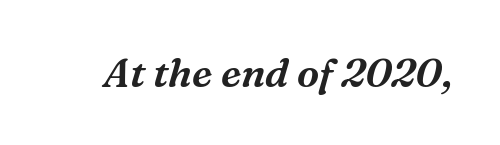
{"serif": "yes", "italic": "yes", "lean": "right", "slant_degrees": 16, "width": "normal", "stroke_contrast": "medium", "x_height": "medium", "monospaced": "no", "underline": "no", "letter_spacing": "normal", "letter_spacing_em": 0.0, "glyph_px": 40}
